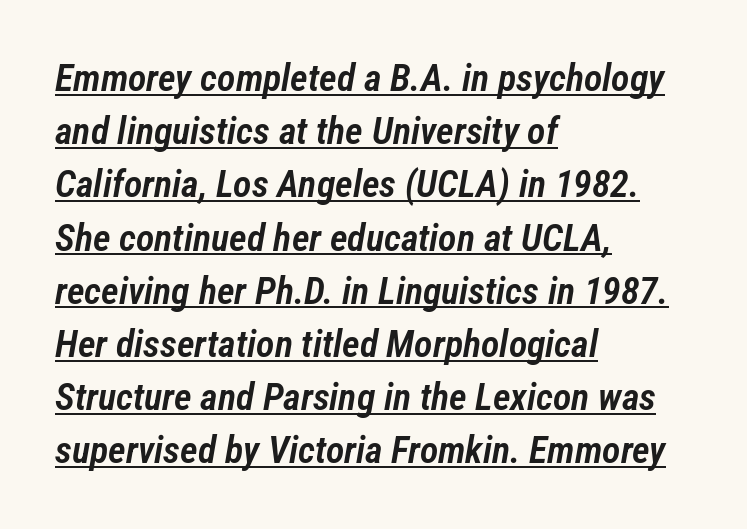
The passage shown is typed in a proportional face where columns would drift. The specimen includes a rule beneath the text block's lines. Glyph-to-glyph distance matches everyday printed text. If you drew a line through each stem, it would be angled. The rendering anchors every line to the left-hand side.
